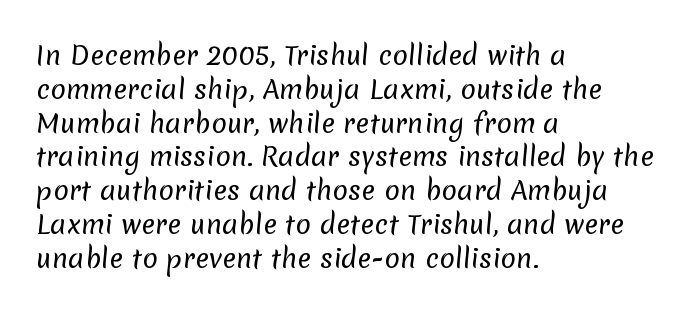
Heaviness? Minimal to ordinary, like unemphasized prose. The lines sit at an ordinary, default distance from one another. Nobody touched the tracking dial on this one. Line beginnings align vertically; line endings do not.
